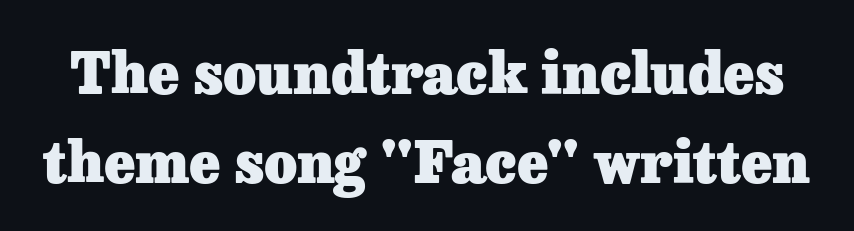
Plenty of ink on the page — the face is bold. In terms of letterform style, serifs are clearly present. What's the leading like? Ordinary, nothing unusual. The letters stand upright; this is a roman face.
